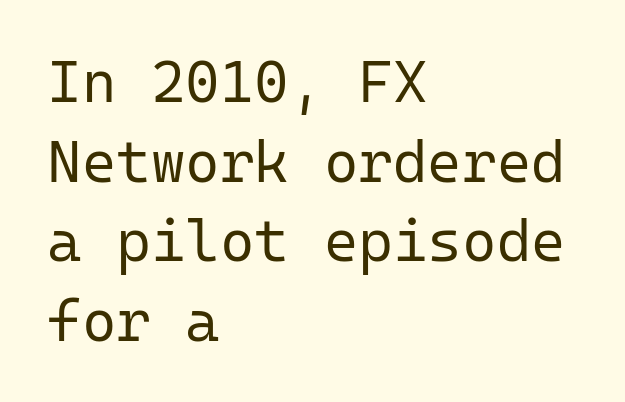
{"serif": "no", "italic": "no", "bold": "no", "weight": "regular", "width": "normal", "stroke_contrast": "low", "x_height": "medium", "monospaced": "yes", "underline": "no", "align": "left", "line_spacing": "normal", "line_spacing_ratio": 1.35, "letter_spacing": "normal", "letter_spacing_em": 0.0, "glyph_px": 59}
